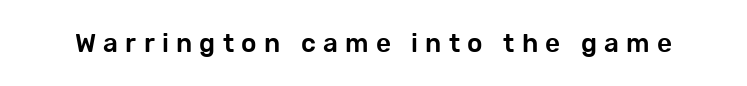
Do the letters lean? They stand straight. The type is letterspaced generously, with wide tracking. Letters rest on an invisible, unmarked baseline.
